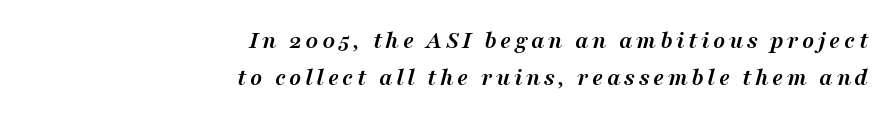
Glance below the letters and you will spot only blank space. Reading down the column, the eye jumps a familiar distance to each next line. This sample uses an oblique cut, with every glyph tilted off the vertical. A full-strength bold gives these letters their thick strokes. The lines are quadded right.
